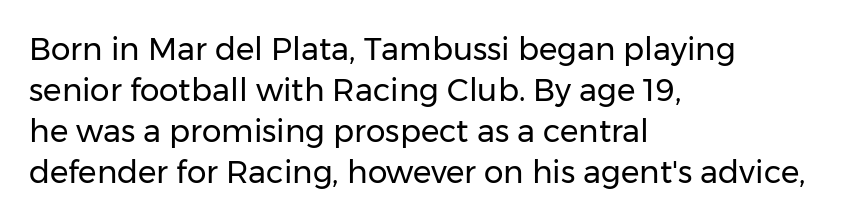
Q: Is the text bold? A: No.
Q: Is the text italic (slanted)? A: No, it is upright.
Q: Is the typeface a serif or a sans-serif typeface? A: Sans-serif.
Q: Is the text underlined? A: No.
Q: How is the paragraph aligned? A: Left-aligned.
Q: Is the spacing between letters normal or unusually wide? A: Normal.
Q: Is the spacing between lines tight, normal or loose? A: Normal.
Q: Width (condensed, normal, or wide)? A: Normal.
Q: Stroke contrast? A: Low.
Q: x-height? A: Medium.
Q: Monospaced? A: No.
